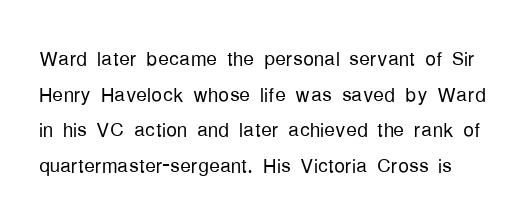
The image shows 27 px text type, upright; set normal line spacing (1.32x), normal letter spacing, not underlined.
